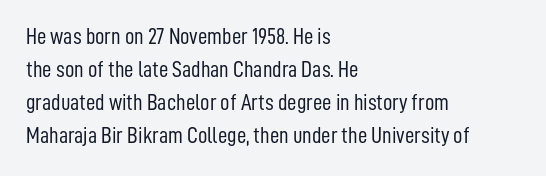
{"italic": "no", "bold": "no", "underline": "no", "align": "left", "line_spacing": "normal", "line_spacing_ratio": 1.44, "letter_spacing": "normal", "letter_spacing_em": 0.0, "glyph_px": 23}
